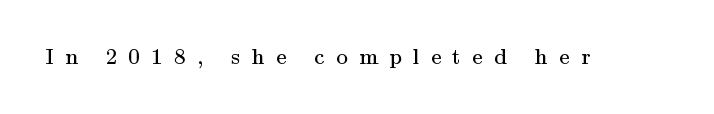
{"italic": "no", "bold": "no", "underline": "no", "letter_spacing": "wide", "letter_spacing_em": 0.49, "glyph_px": 23}
